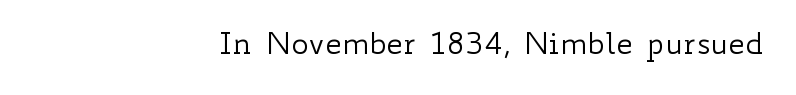
The image shows 30 px regular-weight, wide type, upright; set right-aligned, normal letter spacing, not underlined; low stroke contrast and a small x-height.
